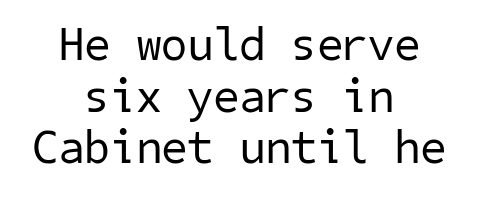
The image shows 47 px regular-weight sans-serif type; set centered, tight line spacing (1.1x), normal letter spacing, not underlined; low stroke contrast and a medium x-height.
